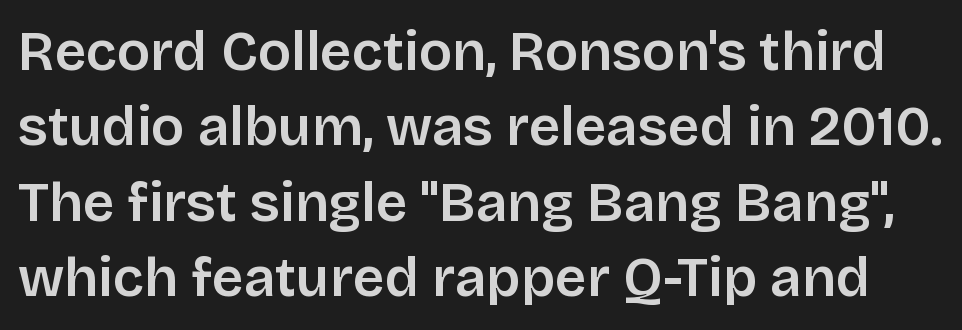
The image shows 55 px semibold sans-serif type, upright; set normal line spacing (1.37x), normal letter spacing, not underlined; low stroke contrast and a large x-height.
